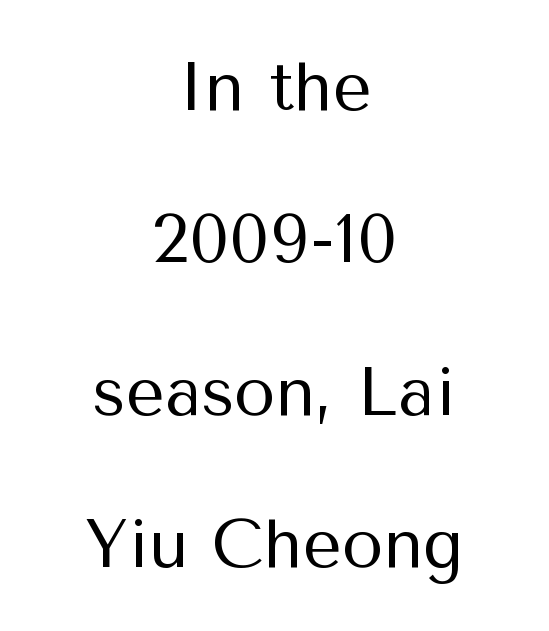
{"serif": "no", "italic": "no", "bold": "no", "weight": "regular", "width": "normal", "stroke_contrast": "medium", "x_height": "medium", "monospaced": "no", "underline": "no", "align": "center", "line_spacing": "loose", "line_spacing_ratio": 2.24, "letter_spacing": "normal", "letter_spacing_em": 0.0, "glyph_px": 68}
